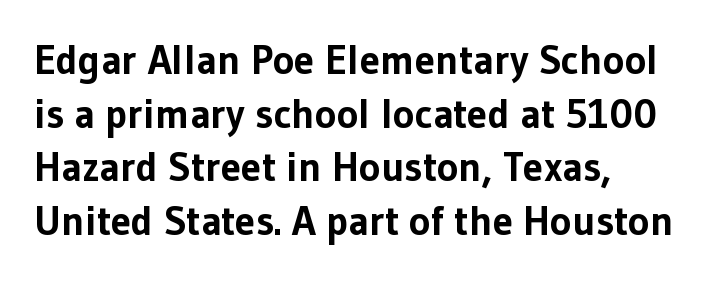
{"serif": "no", "italic": "no", "bold": "yes", "weight": "bold", "width": "normal", "stroke_contrast": "low", "x_height": "medium", "monospaced": "no", "underline": "no", "align": "left", "line_spacing": "normal", "line_spacing_ratio": 1.31, "letter_spacing": "normal", "letter_spacing_em": 0.0, "glyph_px": 41}
